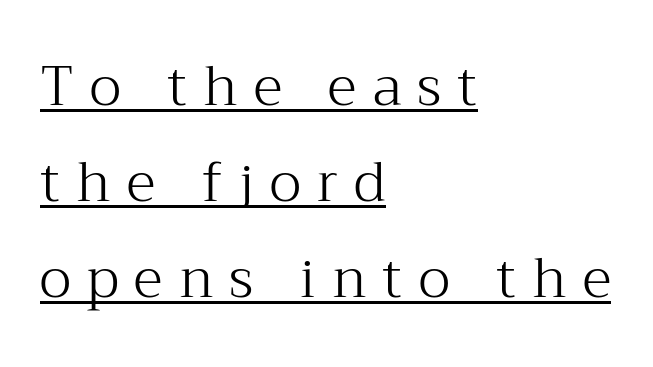
The passage shown is underscored from start to finish. Looks like regular typesetting: each glyph gets only the width it needs. Typeset ragged right — the left edge is the straight one. Letterform terminals end in serifs throughout the passage.
